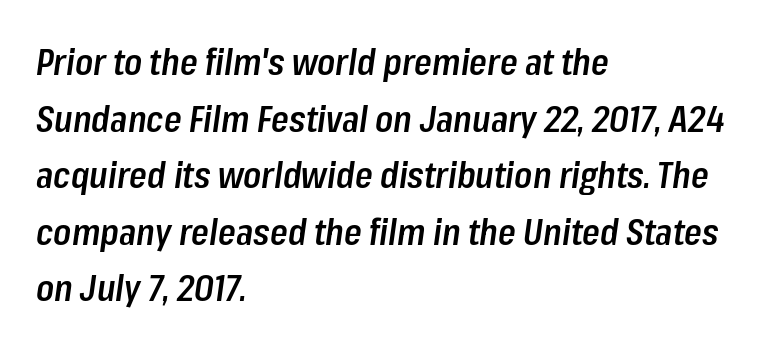
{"italic": "yes", "lean": "right", "slant_degrees": 8, "bold": "semi", "weight": "semibold", "width": "condensed", "stroke_contrast": "low", "x_height": "medium", "monospaced": "no", "underline": "no", "align": "left", "line_spacing": "normal", "line_spacing_ratio": 1.57, "letter_spacing": "normal", "letter_spacing_em": 0.0, "glyph_px": 36}
